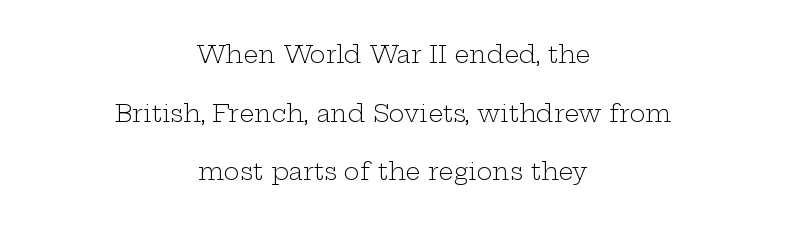
Q: Is the text bold? A: No.
Q: Is the text italic (slanted)? A: No, it is upright.
Q: Is the text underlined? A: No.
Q: How is the paragraph aligned? A: Centered.
Q: Is the spacing between letters normal or unusually wide? A: Normal.
Q: Is the spacing between lines tight, normal or loose? A: Loose.
